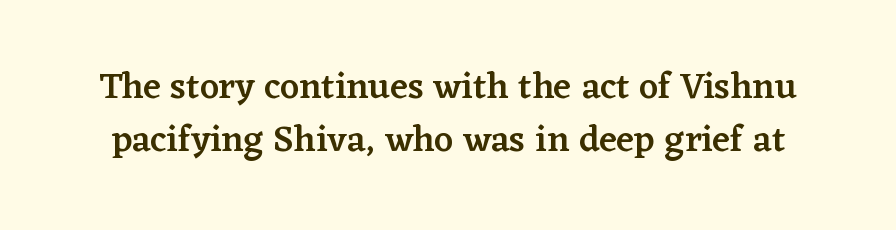
{"serif": "yes", "italic": "no", "bold": "semi", "weight": "semibold", "width": "normal", "stroke_contrast": "low", "x_height": "medium", "monospaced": "no", "underline": "no", "line_spacing": "normal", "line_spacing_ratio": 1.42, "letter_spacing": "normal", "letter_spacing_em": 0.0, "glyph_px": 37}
